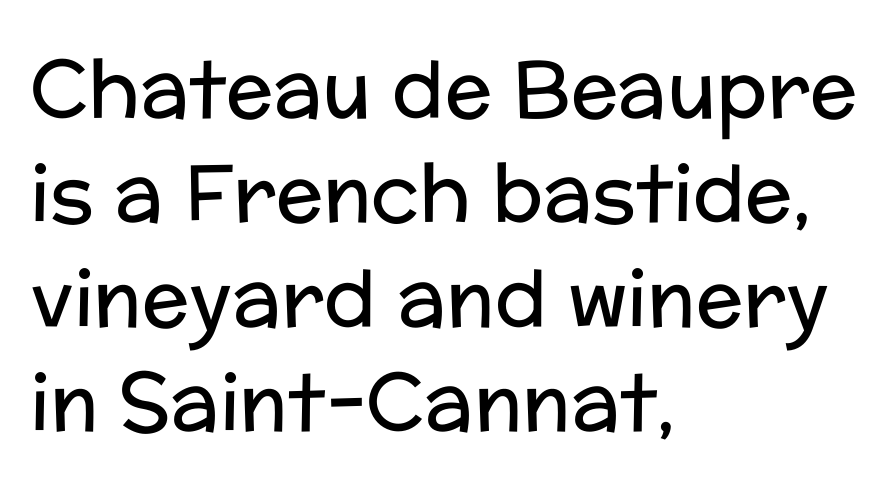
Q: Is the text bold? A: No.
Q: Is the text italic (slanted)? A: No, it is upright.
Q: Is the typeface a serif or a sans-serif typeface? A: Sans-serif.
Q: Is the text underlined? A: No.
Q: How is the paragraph aligned? A: Left-aligned.
Q: Is the spacing between letters normal or unusually wide? A: Normal.
Q: Is the spacing between lines tight, normal or loose? A: Normal.
Q: Width (condensed, normal, or wide)? A: Normal.
Q: Stroke contrast? A: Low.
Q: x-height? A: Medium.
Q: Monospaced? A: No.
